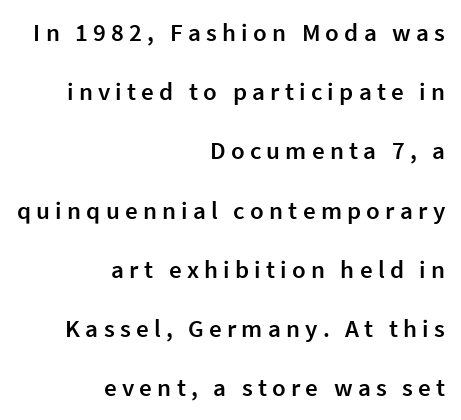
{"italic": "no", "bold": "semi", "underline": "no", "align": "right", "line_spacing": "loose", "line_spacing_ratio": 2.37, "letter_spacing": "wide", "letter_spacing_em": 0.21, "glyph_px": 25}
